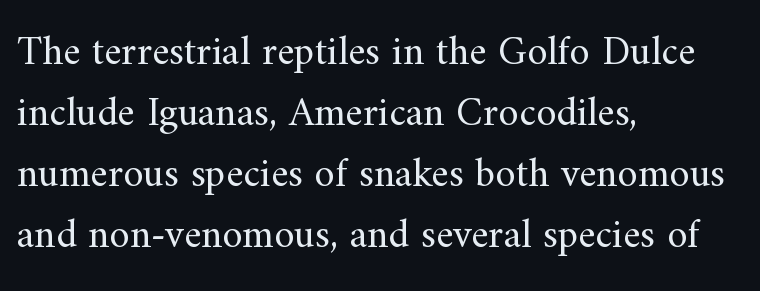
Check under the words: just untouched page. Between one letter and the next there's only the usual sliver of space. The rows are spaced the way most documents space them. No heavy texture on the line: the type isn't bold. The typeface chosen for these lines features serifs. A typesetter would mark this as roman, not italic.
